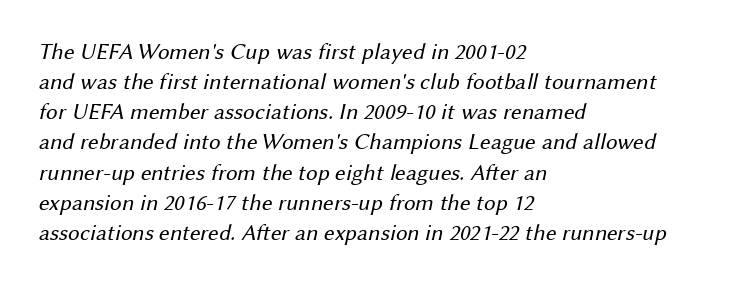
The image shows 23 px text type; set left-aligned, normal line spacing (1.31x), normal letter spacing, not underlined.
